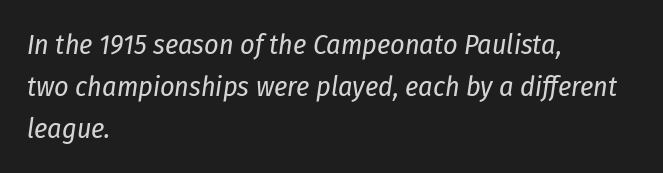
The image shows 28 px regular-weight, condensed type, italic (leaning right); set left-aligned, normal line spacing (1.5x), normal letter spacing, not underlined; low stroke contrast and a medium x-height.
